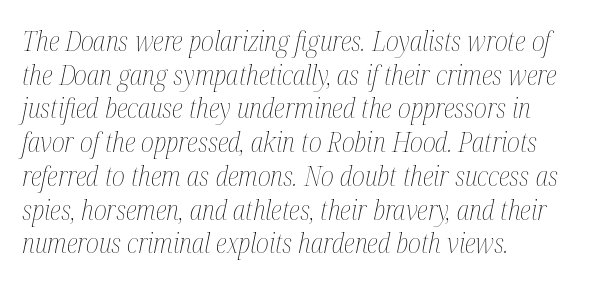
The typography opts for an oblique posture over an upright one. Stems and bowls with no extra thickness — not bold. The area under the type is left untouched. Line beginnings align vertically; line endings do not. You could call the tracking neutral — neither tight nor loose. Regular leading.
